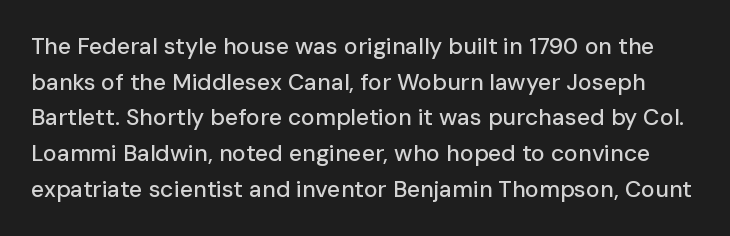
The image shows 23 px text type, upright; set normal line spacing (1.55x), normal letter spacing, not underlined.
